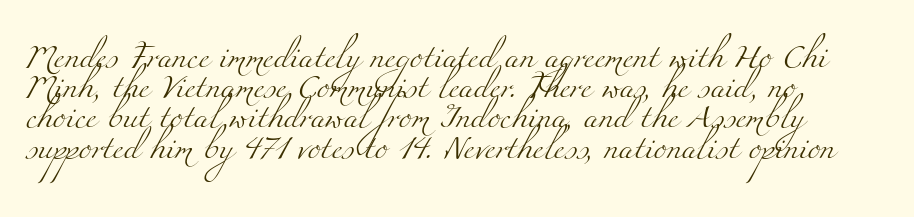
The image shows 24 px text type; set left-aligned, normal line spacing (1.26x), normal letter spacing, not underlined.
